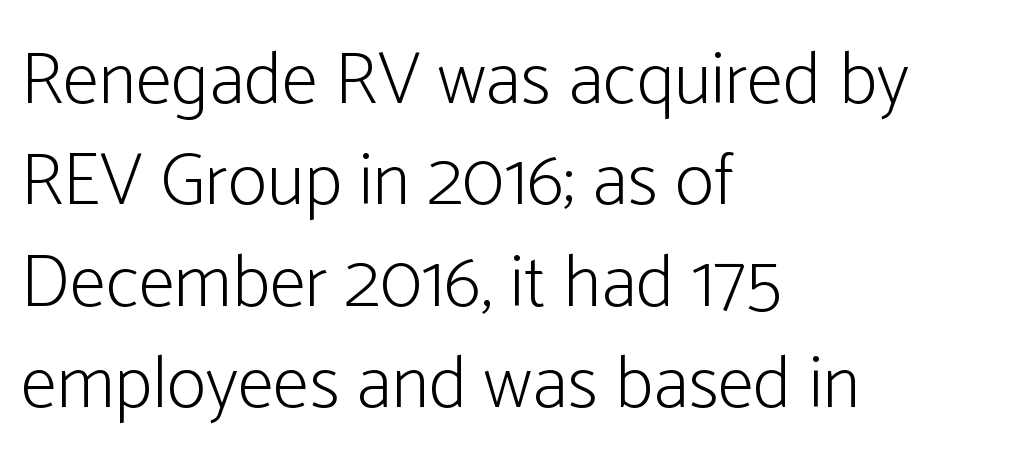
Q: Is the text bold? A: No.
Q: Is the text italic (slanted)? A: No, it is upright.
Q: Is the typeface a serif or a sans-serif typeface? A: Sans-serif.
Q: Is the text underlined? A: No.
Q: How is the paragraph aligned? A: Left-aligned.
Q: Is the spacing between letters normal or unusually wide? A: Normal.
Q: Is the spacing between lines tight, normal or loose? A: Normal.
Q: Width (condensed, normal, or wide)? A: Condensed.
Q: Stroke contrast? A: Low.
Q: x-height? A: Medium.
Q: Monospaced? A: No.
